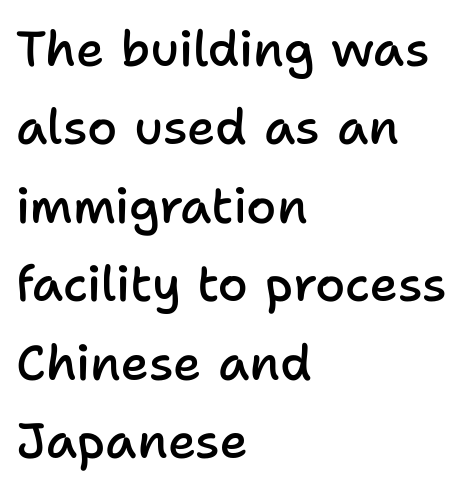
{"serif": "no", "italic": "no", "bold": "semi", "weight": "semibold", "width": "normal", "stroke_contrast": "low", "x_height": "medium", "monospaced": "no", "underline": "no", "align": "left", "line_spacing": "normal", "line_spacing_ratio": 1.6, "letter_spacing": "normal", "letter_spacing_em": 0.0, "glyph_px": 49}
